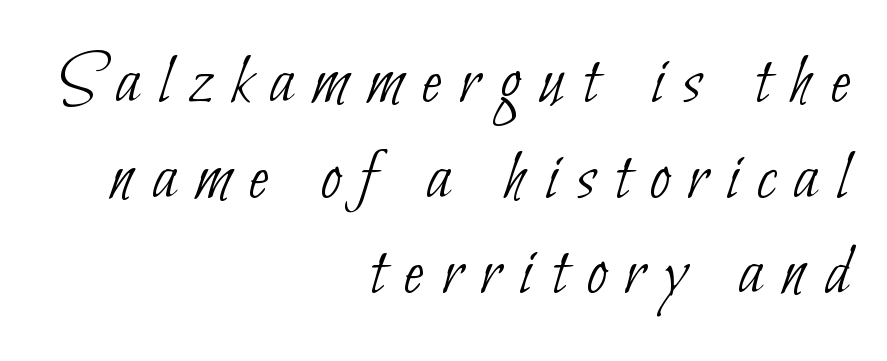
Weight: regular or lighter. Each row of text sits above clean, open space. Does the leading feel generous? No, just average. Here the designer chose a conventional face with non-uniform glyph widths. Which margin do the lines hug? The right one — the left edge is uneven.
